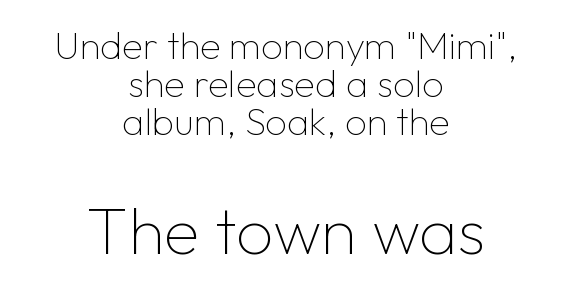
A bare baseline throughout the passage. Nobody touched the tracking dial on this one. If you folded the block vertically in half, each line would mirror itself in length. Is the stroke heavy? The answer is a plain regular-or-lighter. Tightly led — the rows are bunched. Spacing verdict: proportional, widths tailored to each character.
